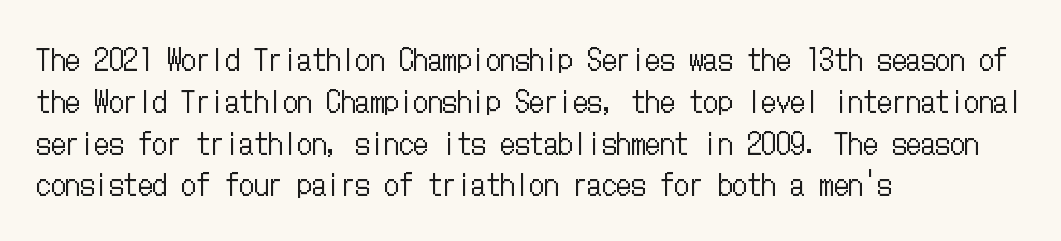
The image shows 29 px regular-weight, condensed type, upright; set left-aligned, normal line spacing (1.44x), normal letter spacing, not underlined; low stroke contrast and a medium x-height.
